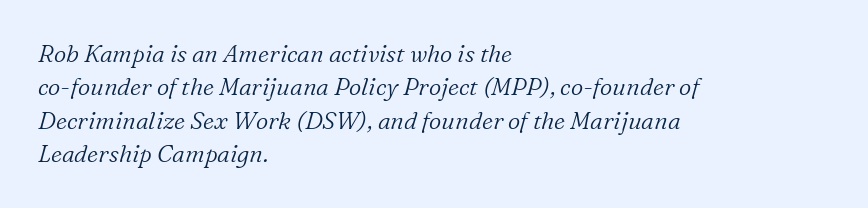
{"italic": "yes", "lean": "right", "slant_degrees": 16, "bold": "no", "underline": "no", "align": "left", "line_spacing": "normal", "line_spacing_ratio": 1.39, "letter_spacing": "normal", "letter_spacing_em": 0.0, "glyph_px": 24}
